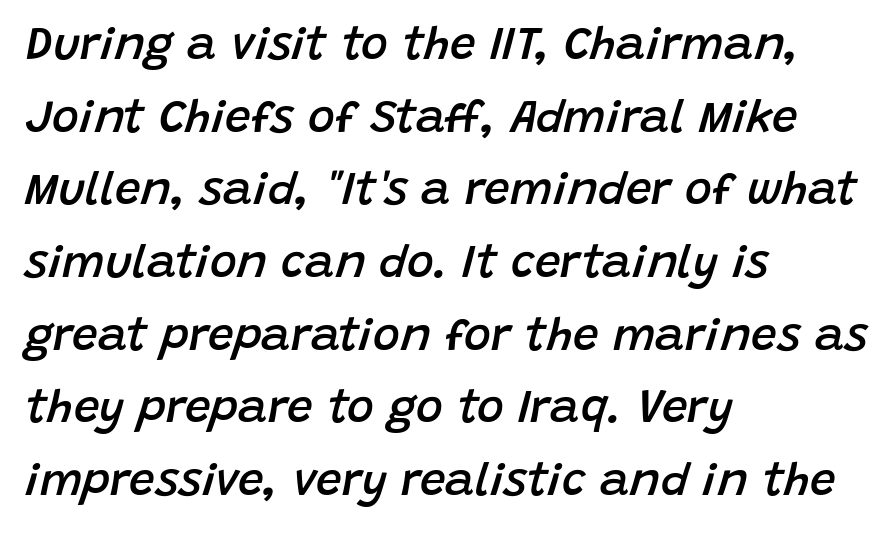
{"italic": "yes", "lean": "right", "slant_degrees": 15, "bold": "semi", "weight": "semibold", "width": "normal", "stroke_contrast": "low", "x_height": "large", "monospaced": "no", "underline": "no", "align": "left", "line_spacing": "normal", "line_spacing_ratio": 1.58, "letter_spacing": "normal", "letter_spacing_em": 0.0, "glyph_px": 46}
